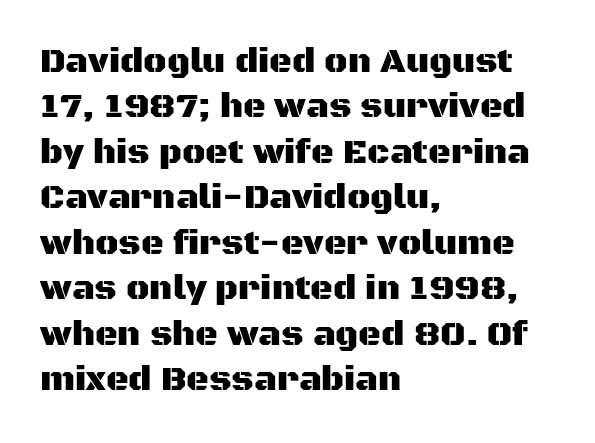
No feet cap the strokes, marking this as sans-serif type. Is this a fixed-width face? No — the glyphs have proportional, varying widths. Is the letter spacing exaggerated? No — it looks like the ordinary default. Whoever set this chose a conventional vertical rhythm. A typesetter would mark this as roman, not italic. The lines are quadded left.
